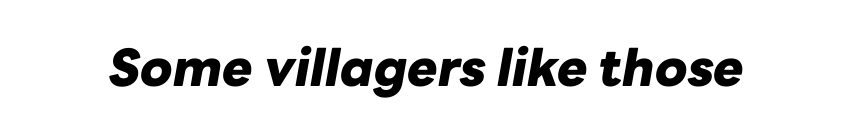
{"italic": "yes", "lean": "right", "slant_degrees": 10, "bold": "yes", "weight": "heavy", "width": "normal", "stroke_contrast": "low", "x_height": "medium", "monospaced": "no", "underline": "no", "letter_spacing": "normal", "letter_spacing_em": 0.0, "glyph_px": 51}
